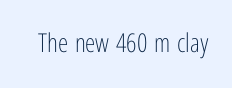
{"italic": "no", "bold": "no", "underline": "no", "letter_spacing": "normal", "letter_spacing_em": 0.0, "glyph_px": 26}
